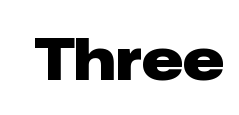
Q: Is the text bold? A: Yes.
Q: Is the text italic (slanted)? A: No, it is upright.
Q: Is the typeface a serif or a sans-serif typeface? A: Sans-serif.
Q: Is the text underlined? A: No.
Q: Is the spacing between letters normal or unusually wide? A: Normal.
Q: Width (condensed, normal, or wide)? A: Normal.
Q: Stroke contrast? A: Low.
Q: x-height? A: Medium.
Q: Monospaced? A: No.
